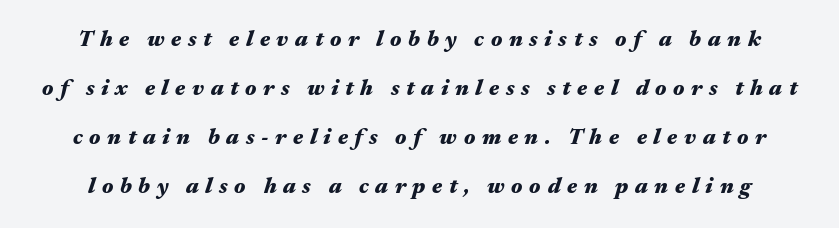
{"italic": "yes", "lean": "right", "slant_degrees": 17, "bold": "yes", "underline": "no", "line_spacing": "loose", "line_spacing_ratio": 2.22, "letter_spacing": "wide", "letter_spacing_em": 0.3, "glyph_px": 22}
